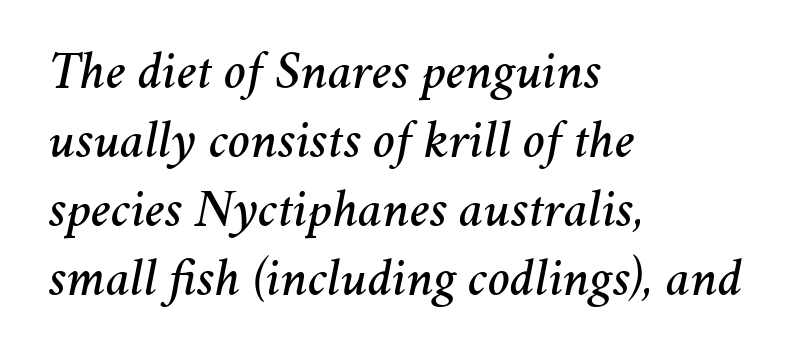
{"italic": "yes", "lean": "right", "slant_degrees": 11, "width": "normal", "stroke_contrast": "medium", "x_height": "medium", "monospaced": "no", "underline": "no", "align": "left", "line_spacing": "normal", "line_spacing_ratio": 1.3, "letter_spacing": "normal", "letter_spacing_em": 0.0, "glyph_px": 53}
